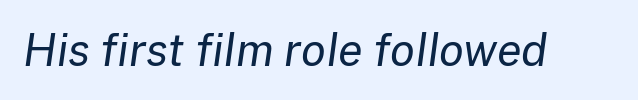
This is not heavy type; no bold has been used. The line texture is even and compact thanks to regular tracking. The zone under the glyphs is completely vacant. These lines are rendered in a variable-pitch font. The rendering applies a slant to the glyphs.
